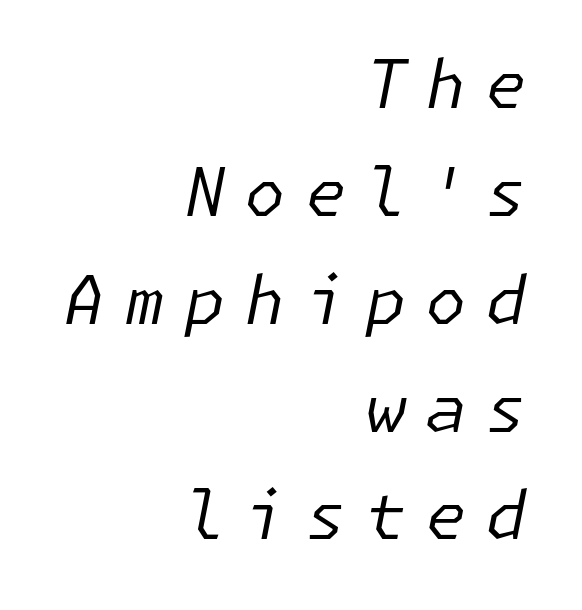
{"italic": "yes", "lean": "right", "slant_degrees": 11, "bold": "no", "weight": "regular", "width": "normal", "stroke_contrast": "low", "x_height": "medium", "underline": "no", "align": "right", "line_spacing": "normal", "line_spacing_ratio": 1.61, "letter_spacing": "wide", "letter_spacing_em": 0.28, "glyph_px": 67}
